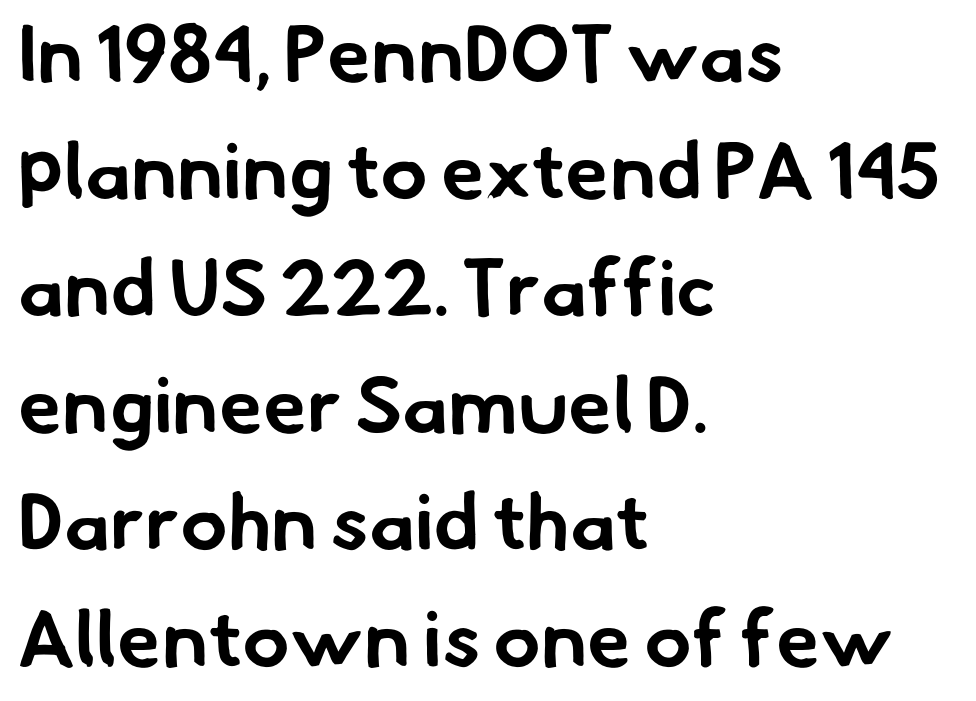
Q: Is the text bold? A: Yes.
Q: Is the typeface a serif or a sans-serif typeface? A: Sans-serif.
Q: Is the text underlined? A: No.
Q: How is the paragraph aligned? A: Left-aligned.
Q: Is the spacing between letters normal or unusually wide? A: Normal.
Q: Is the spacing between lines tight, normal or loose? A: Normal.
Q: Width (condensed, normal, or wide)? A: Normal.
Q: Stroke contrast? A: Low.
Q: x-height? A: Small.
Q: Monospaced? A: No.
